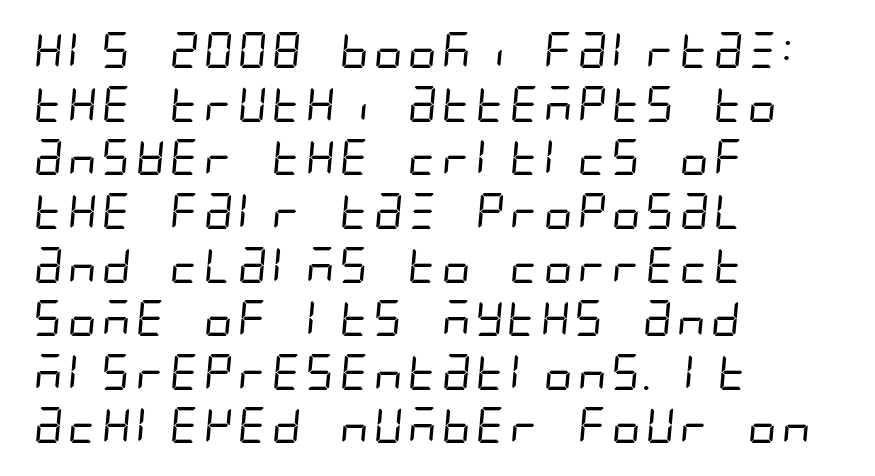
This reads as an unemphasized weight, regular at the heaviest. Descender tails drop into unmarked territory. There is no visible air inserted between adjacent glyphs. A student would call this left alignment; a typographer would say flush left, rag right.
